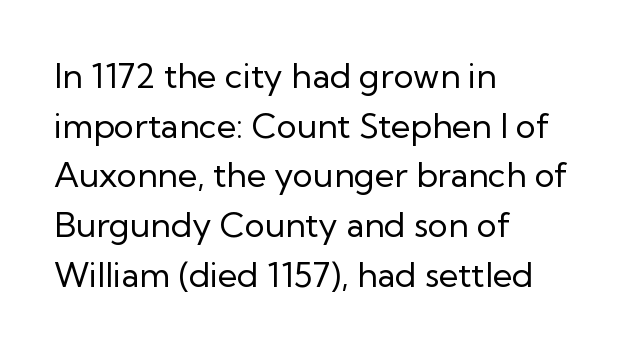
Q: Is the text bold? A: No.
Q: Is the text italic (slanted)? A: No, it is upright.
Q: Is the typeface a serif or a sans-serif typeface? A: Sans-serif.
Q: Is the text underlined? A: No.
Q: How is the paragraph aligned? A: Left-aligned.
Q: Is the spacing between letters normal or unusually wide? A: Normal.
Q: Is the spacing between lines tight, normal or loose? A: Normal.
Q: Width (condensed, normal, or wide)? A: Normal.
Q: Stroke contrast? A: Low.
Q: x-height? A: Medium.
Q: Monospaced? A: No.
